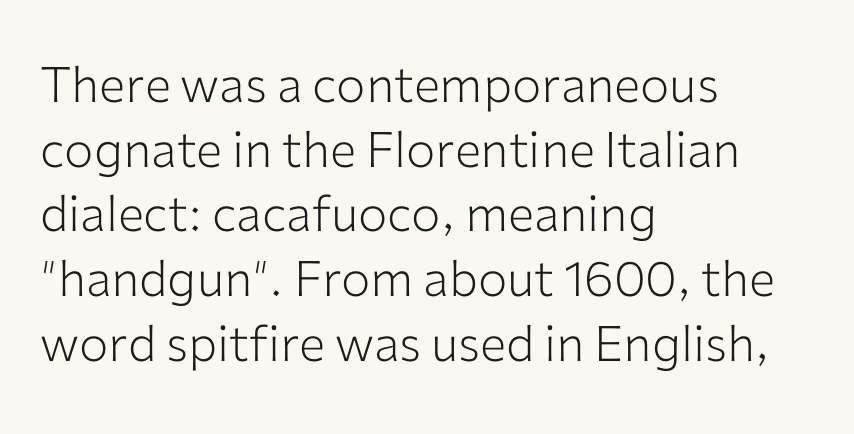
{"serif": "no", "italic": "no", "bold": "no", "weight": "light", "width": "normal", "stroke_contrast": "low", "x_height": "medium", "monospaced": "no", "underline": "no", "align": "left", "line_spacing": "normal", "line_spacing_ratio": 1.32, "letter_spacing": "normal", "letter_spacing_em": 0.0, "glyph_px": 49}
